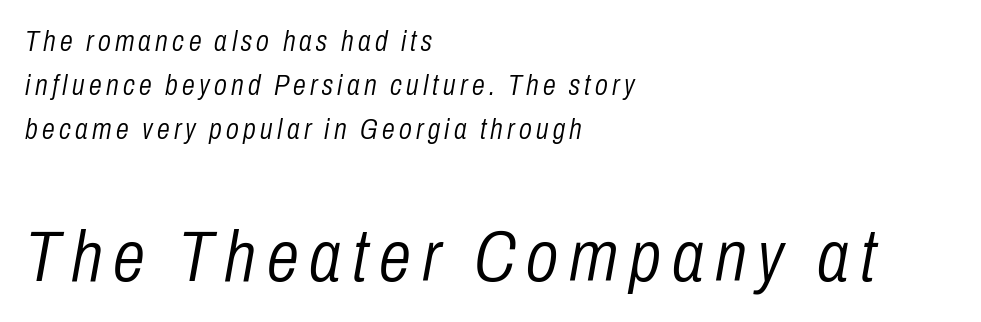
Q: Is the text bold? A: No.
Q: Is the text italic (slanted)? A: Yes, it leans right by about 10 degrees.
Q: Is the text underlined? A: No.
Q: How is the paragraph aligned? A: Left-aligned.
Q: Is the spacing between lines tight, normal or loose? A: Normal.
Q: Which block of text is set in a larger size, the first (top) or the second (bottom)? A: The second (bottom) one.
Q: Width (condensed, normal, or wide)? A: Condensed.
Q: Stroke contrast? A: Low.
Q: x-height? A: Medium.
Q: Monospaced? A: No.
